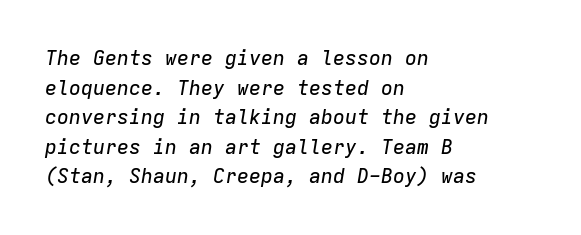
{"italic": "yes", "lean": "right", "slant_degrees": 9, "underline": "no", "align": "left", "line_spacing": "normal", "line_spacing_ratio": 1.48, "letter_spacing": "normal", "letter_spacing_em": 0.0, "glyph_px": 20}
